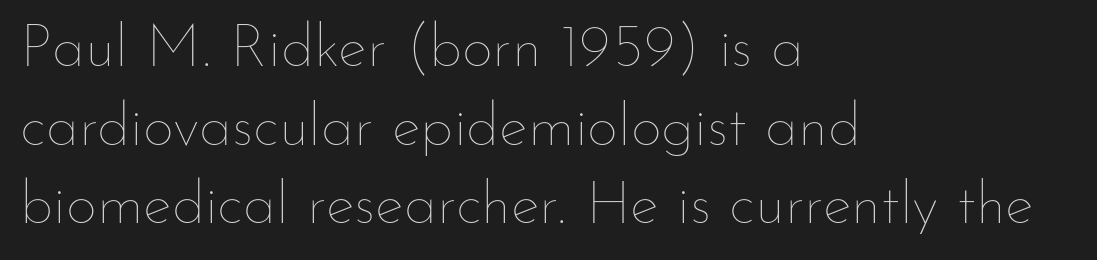
{"italic": "no", "bold": "no", "weight": "thin", "width": "normal", "stroke_contrast": "low", "x_height": "small", "monospaced": "no", "underline": "no", "align": "left", "line_spacing": "normal", "line_spacing_ratio": 1.29, "letter_spacing": "normal", "letter_spacing_em": 0.0, "glyph_px": 61}
